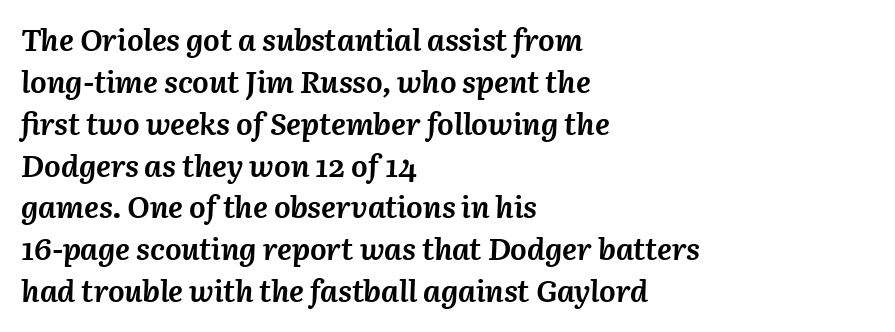
{"italic": "yes", "lean": "right", "slant_degrees": 3, "bold": "yes", "weight": "semibold", "width": "normal", "stroke_contrast": "medium", "x_height": "medium", "monospaced": "no", "underline": "no", "align": "left", "line_spacing": "normal", "line_spacing_ratio": 1.35, "letter_spacing": "normal", "letter_spacing_em": 0.0, "glyph_px": 31}
